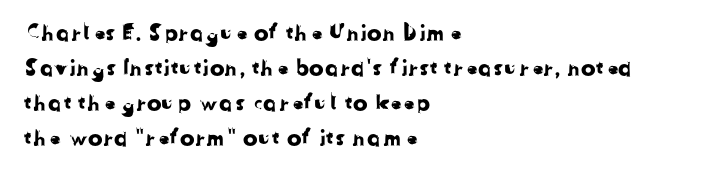
The image shows 22 px text type; set left-aligned, normal line spacing (1.59x), normal letter spacing, not underlined.
